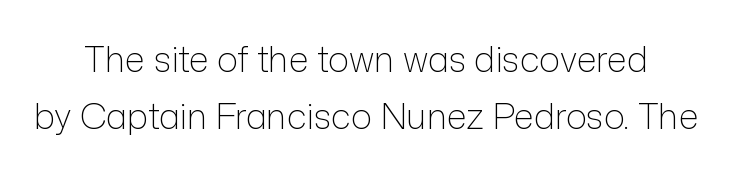
{"serif": "no", "italic": "no", "bold": "no", "weight": "light", "width": "normal", "stroke_contrast": "low", "x_height": "medium", "monospaced": "no", "underline": "no", "line_spacing": "normal", "line_spacing_ratio": 1.62, "letter_spacing": "normal", "letter_spacing_em": 0.0, "glyph_px": 35}
